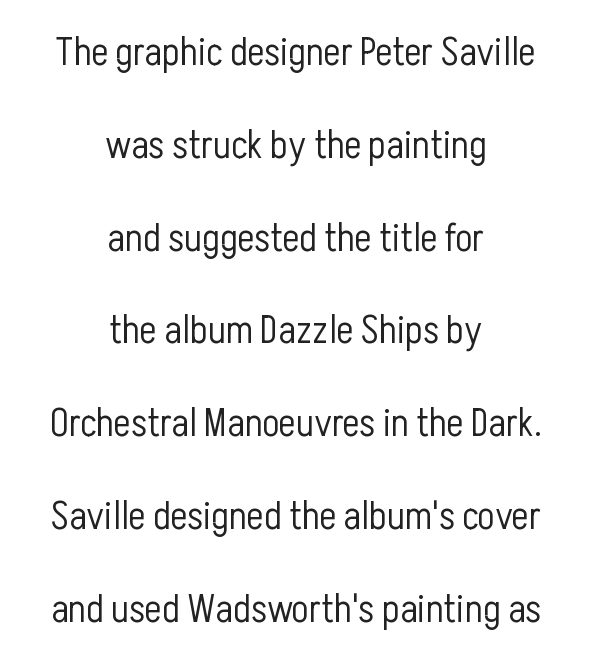
The image shows 40 px light, condensed sans-serif type, upright; set centered, loose line spacing (2.32x), normal letter spacing, not underlined; low stroke contrast and a medium x-height.
